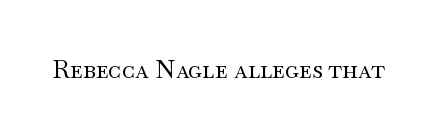
The image shows 26 px text type, upright; set normal letter spacing, not underlined.
